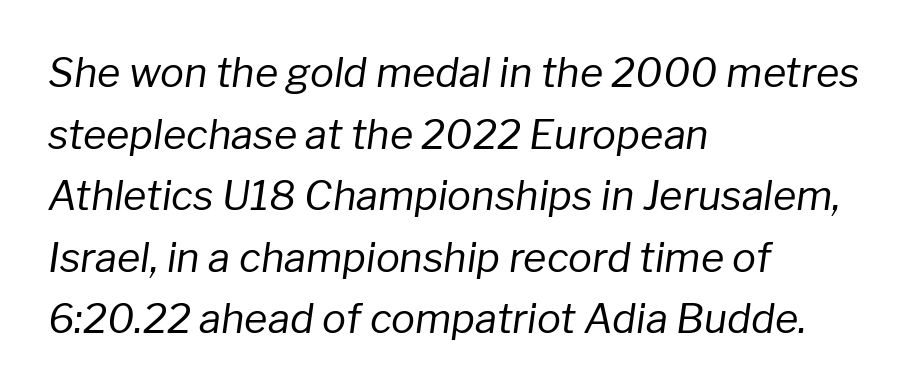
Spacing verdict: proportional, widths tailored to each character. An italicized treatment has been applied to the whole sample. Short and long lines alike share a common starting point at left. A typesetter would call this zero additional tracking. Nothing heavy about these letters — not bold at all.
